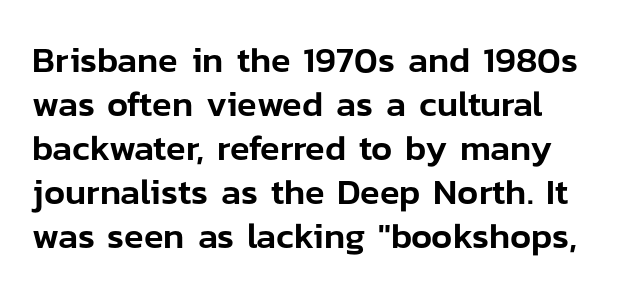
Serifs: no, the terminals of the letterforms are clean. Each letter keeps its own natural width here, so spacing adapts to shape. Check under the words: just untouched page. The setting favours the left margin, as ordinary paragraphs usually do.
